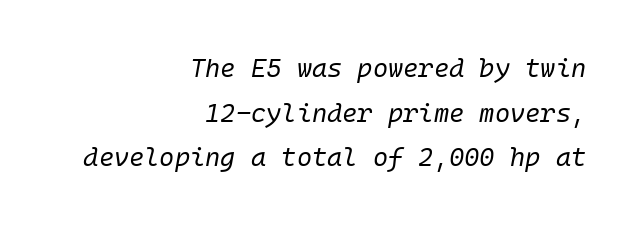
{"italic": "yes", "lean": "right", "slant_degrees": 10, "bold": "no", "underline": "no", "align": "right", "line_spacing_ratio": 1.72, "letter_spacing": "normal", "letter_spacing_em": 0.0, "glyph_px": 26}
